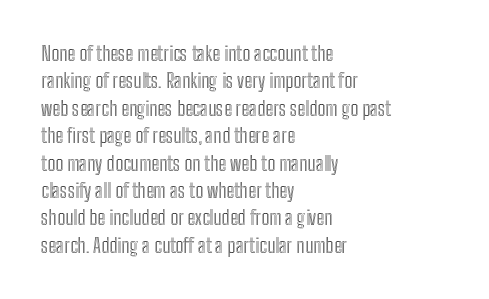
Q: Is the text italic (slanted)? A: No, it is upright.
Q: Is the text underlined? A: No.
Q: How is the paragraph aligned? A: Left-aligned.
Q: Is the spacing between letters normal or unusually wide? A: Normal.
Q: Is the spacing between lines tight, normal or loose? A: Normal.
